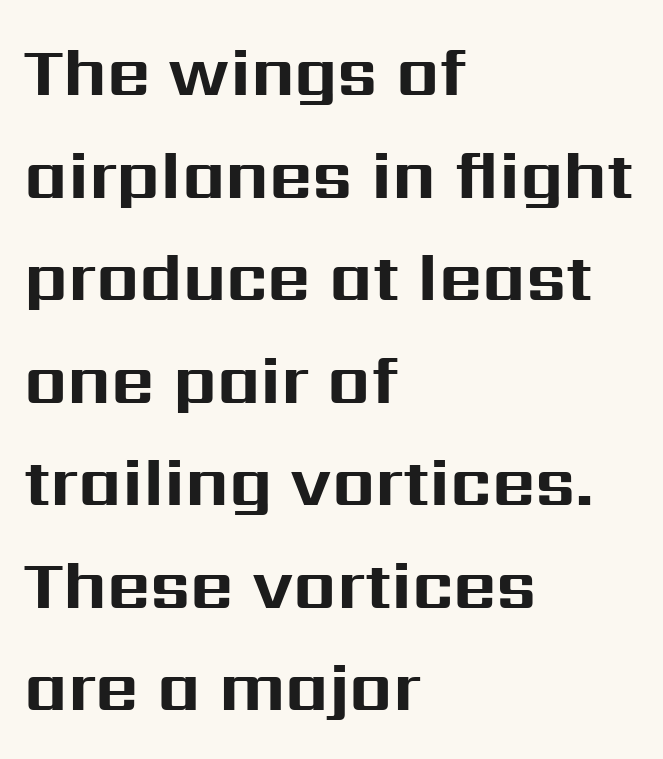
The characters display no serif detailing; their extremities are plain. Posture: vertical. This sample keeps an unexceptional amount of space between lines. Looks like regular typesetting: each glyph gets only the width it needs. The tracking reads as untouched default to a designer's eye. The rendering anchors every line to the left-hand side.
